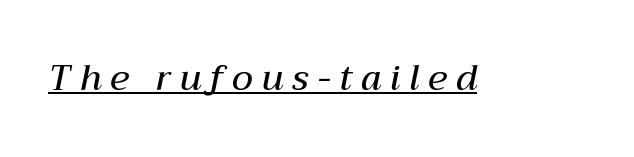
{"italic": "yes", "lean": "right", "slant_degrees": 12, "bold": "semi", "weight": "semibold", "width": "normal", "stroke_contrast": "medium", "x_height": "medium", "monospaced": "no", "underline": "yes", "letter_spacing": "wide", "letter_spacing_em": 0.25, "glyph_px": 35}
